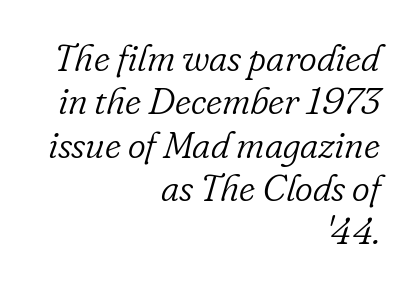
Q: Is the text bold? A: No.
Q: Is the text italic (slanted)? A: Yes, it leans right by about 16 degrees.
Q: Is the typeface a serif or a sans-serif typeface? A: Serif.
Q: Is the text underlined? A: No.
Q: How is the paragraph aligned? A: Right-aligned.
Q: Is the spacing between letters normal or unusually wide? A: Normal.
Q: Is the spacing between lines tight, normal or loose? A: Tight.
Q: Width (condensed, normal, or wide)? A: Normal.
Q: Stroke contrast? A: Low.
Q: x-height? A: Small.
Q: Monospaced? A: No.
